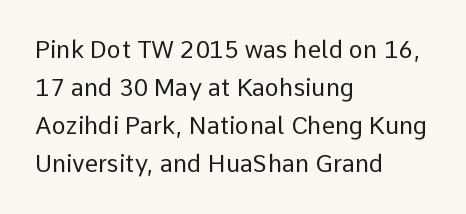
{"italic": "no", "bold": "no", "underline": "no", "align": "left", "line_spacing": "normal", "line_spacing_ratio": 1.59, "letter_spacing": "normal", "letter_spacing_em": 0.0, "glyph_px": 24}
